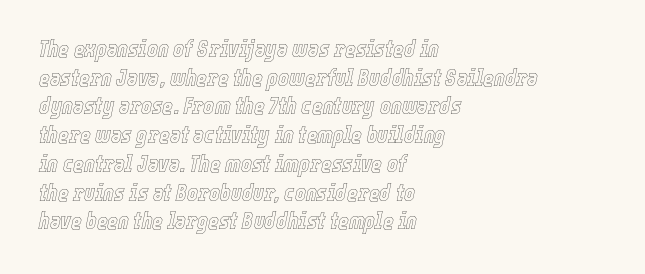
{"italic": "yes", "lean": "right", "slant_degrees": 12, "underline": "no", "align": "left", "line_spacing": "normal", "line_spacing_ratio": 1.25, "letter_spacing": "normal", "letter_spacing_em": 0.0, "glyph_px": 23}
